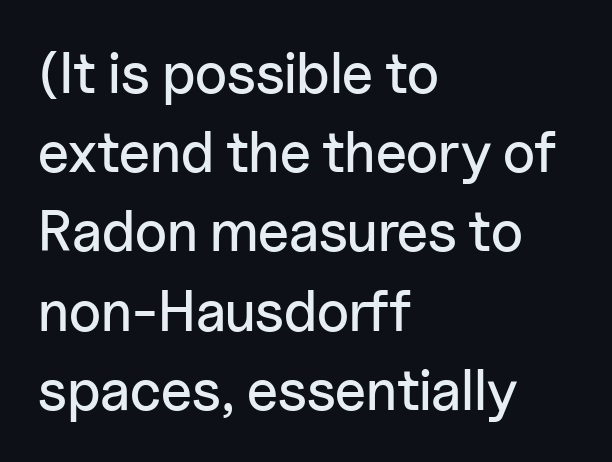
{"serif": "no", "italic": "no", "width": "normal", "stroke_contrast": "low", "x_height": "medium", "monospaced": "no", "underline": "no", "align": "left", "line_spacing": "normal", "line_spacing_ratio": 1.39, "letter_spacing": "normal", "letter_spacing_em": 0.0, "glyph_px": 57}
